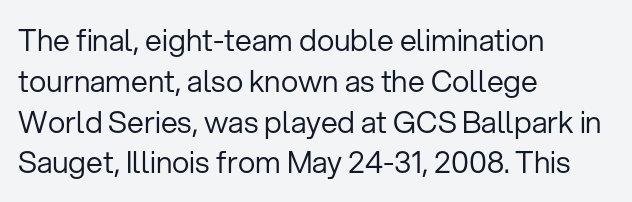
Characters remain perfectly vertical along every line. Stem width sits at or under what a default text font uses. Only glyphs here, with clear space below each row. The vertical gap from one line to the next is medium. Each letter keeps its own natural width here, so spacing adapts to shape.
